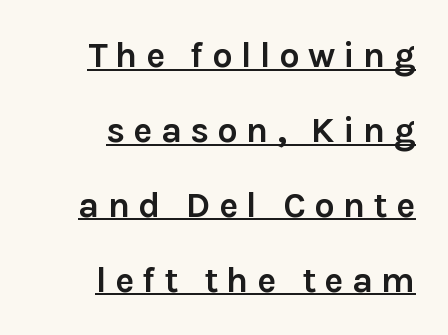
The lines are quadded right. Widely set lines give the paragraph a tall, airy silhouette. Serif or sans? Sans — the stroke terminals are bare. Spacing verdict: proportional, widths tailored to each character. How heavy is the stroke? Heavy — this is a bold. Is there any slant? The stems are plumb.
